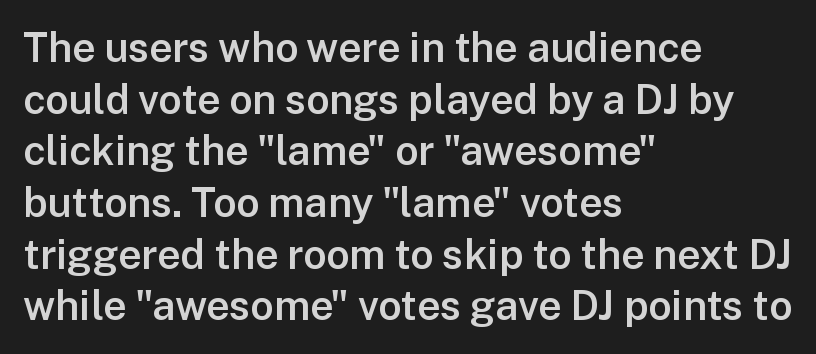
The image shows 41 px semibold sans-serif type, upright; set left-aligned, normal line spacing (1.26x), normal letter spacing, not underlined; low stroke contrast and a medium x-height.
